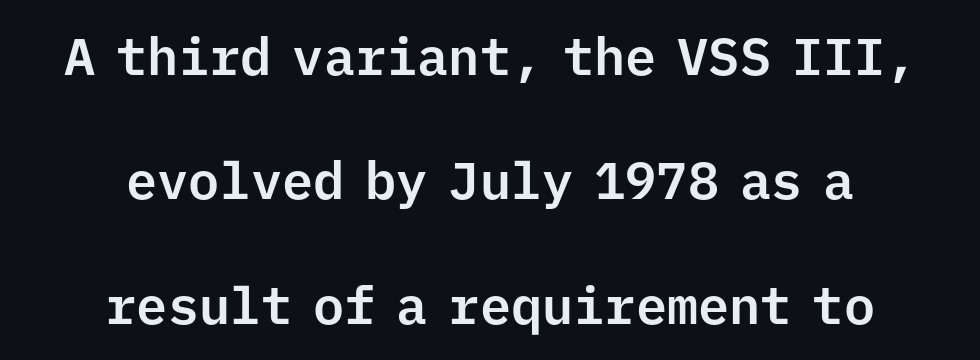
Q: Is the text italic (slanted)? A: No, it is upright.
Q: Is the typeface a serif or a sans-serif typeface? A: Sans-serif.
Q: Is the text underlined? A: No.
Q: How is the paragraph aligned? A: Centered.
Q: Is the spacing between letters normal or unusually wide? A: Normal.
Q: Is the spacing between lines tight, normal or loose? A: Loose.
Q: Width (condensed, normal, or wide)? A: Normal.
Q: Stroke contrast? A: Low.
Q: x-height? A: Medium.
Q: Monospaced? A: Yes.
